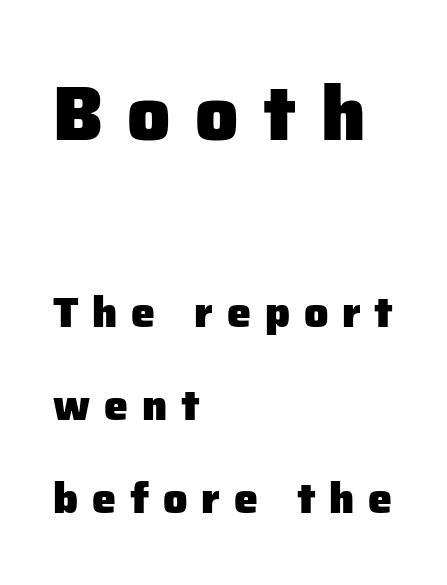
{"serif": "no", "italic": "no", "bold": "yes", "weight": "heavy", "width": "normal", "stroke_contrast": "low", "x_height": "medium", "monospaced": "no", "underline": "no", "align": "left", "line_spacing": "loose", "line_spacing_ratio": 2.16, "letter_spacing": "wide", "letter_spacing_em": 0.32, "larger_block": "first", "size_ratio": 1.77, "glyph_px": 76}
